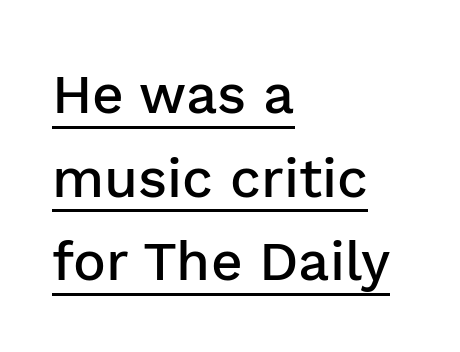
{"serif": "no", "italic": "no", "bold": "semi", "weight": "semibold", "width": "normal", "stroke_contrast": "low", "x_height": "medium", "monospaced": "no", "underline": "yes", "align": "left", "line_spacing": "normal", "line_spacing_ratio": 1.52, "letter_spacing": "normal", "letter_spacing_em": 0.0, "glyph_px": 55}
